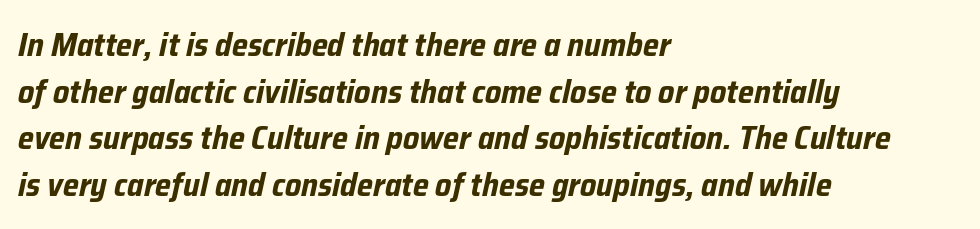
Q: Is the text bold? A: Yes.
Q: Is the text italic (slanted)? A: Yes, it leans right by about 12 degrees.
Q: Is the text underlined? A: No.
Q: How is the paragraph aligned? A: Left-aligned.
Q: Is the spacing between letters normal or unusually wide? A: Normal.
Q: Is the spacing between lines tight, normal or loose? A: Normal.
Q: Width (condensed, normal, or wide)? A: Condensed.
Q: Stroke contrast? A: Low.
Q: x-height? A: Medium.
Q: Monospaced? A: No.
